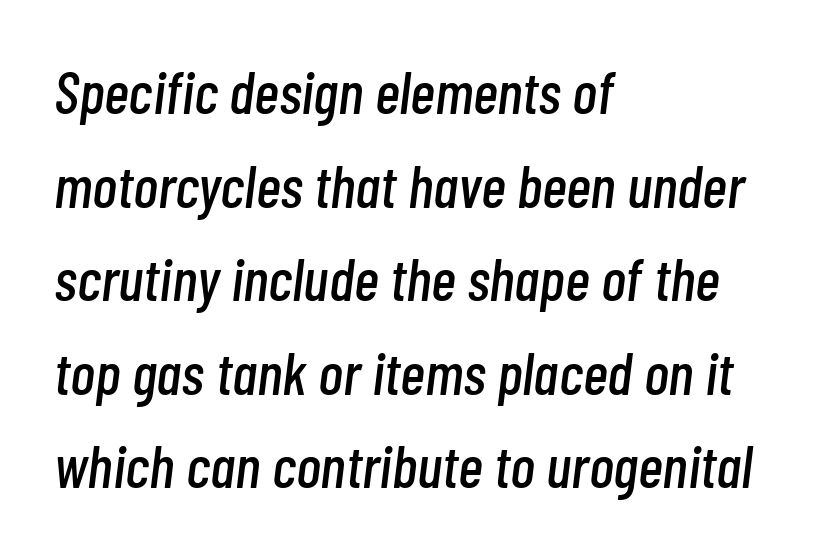
The image shows 60 px condensed type, italic (leaning right); set left-aligned, normal line spacing (1.56x), normal letter spacing, not underlined; low stroke contrast and a medium x-height.
